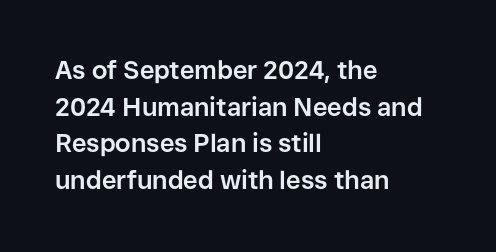
{"italic": "no", "bold": "yes", "underline": "no", "align": "left", "line_spacing": "normal", "line_spacing_ratio": 1.47, "letter_spacing": "normal", "letter_spacing_em": 0.0, "glyph_px": 25}
